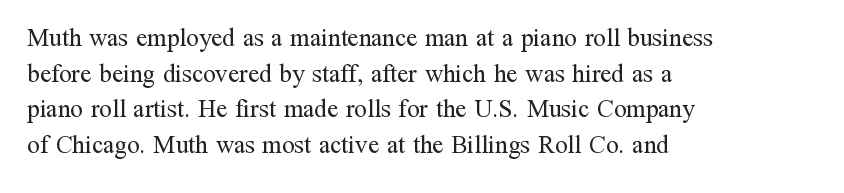
{"italic": "no", "bold": "no", "underline": "no", "align": "left", "line_spacing": "normal", "line_spacing_ratio": 1.43, "letter_spacing": "normal", "letter_spacing_em": 0.0, "glyph_px": 25}
